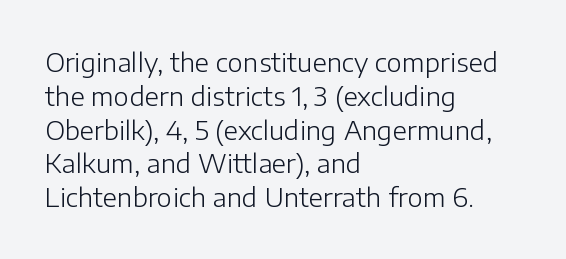
{"italic": "no", "bold": "no", "underline": "no", "align": "left", "line_spacing": "normal", "line_spacing_ratio": 1.3, "letter_spacing": "normal", "letter_spacing_em": 0.0, "glyph_px": 26}
